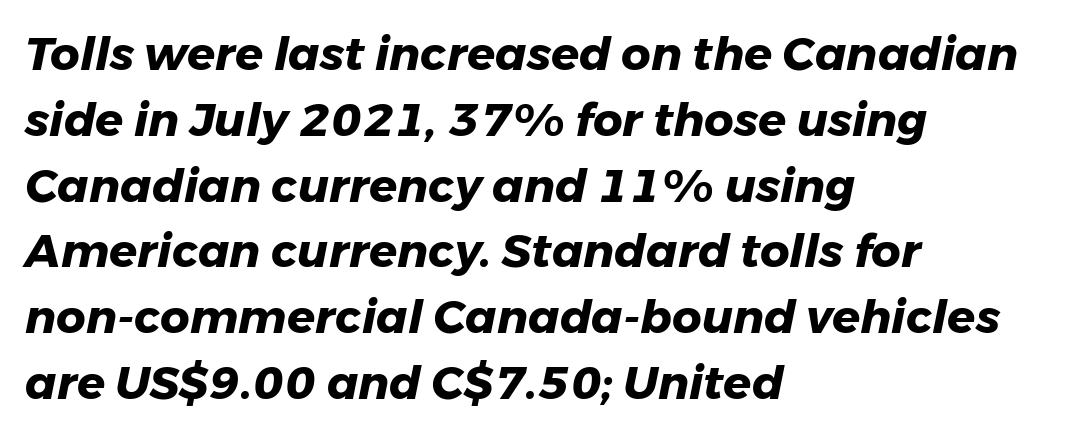
The image shows 46 px heavy type, italic (leaning right); set left-aligned, normal line spacing (1.43x), normal letter spacing, not underlined; low stroke contrast and a medium x-height.
